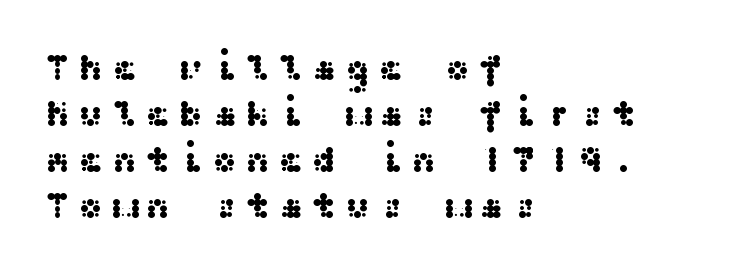
{"serif": "no", "italic": "no", "width": "wide", "stroke_contrast": "medium", "x_height": "medium", "underline": "no", "align": "left", "line_spacing_ratio": 1.21, "letter_spacing": "wide", "letter_spacing_em": 0.21, "glyph_px": 38}
